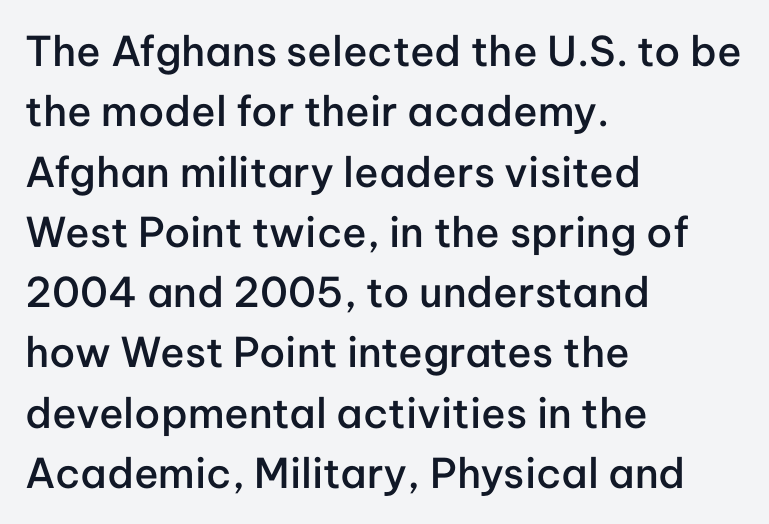
Q: Is the text bold? A: Semi-bold.
Q: Is the text italic (slanted)? A: No, it is upright.
Q: Is the typeface a serif or a sans-serif typeface? A: Sans-serif.
Q: Is the text underlined? A: No.
Q: How is the paragraph aligned? A: Left-aligned.
Q: Is the spacing between letters normal or unusually wide? A: Normal.
Q: Is the spacing between lines tight, normal or loose? A: Normal.
Q: Width (condensed, normal, or wide)? A: Normal.
Q: Stroke contrast? A: Low.
Q: x-height? A: Medium.
Q: Monospaced? A: No.
